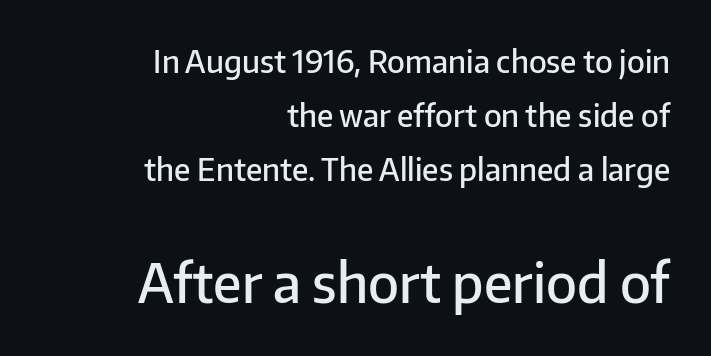
{"serif": "no", "italic": "no", "bold": "semi", "weight": "semibold", "width": "normal", "stroke_contrast": "low", "x_height": "medium", "monospaced": "no", "underline": "no", "align": "right", "line_spacing_ratio": 1.75, "letter_spacing": "normal", "letter_spacing_em": 0.0, "larger_block": "second", "size_ratio": 1.74, "glyph_px": 54}
